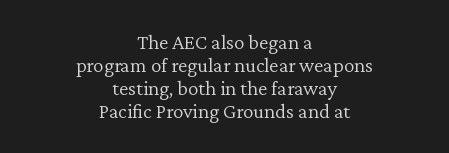
The image shows 21 px text type, upright; set centered, tight line spacing (1.09x), normal letter spacing, not underlined.
